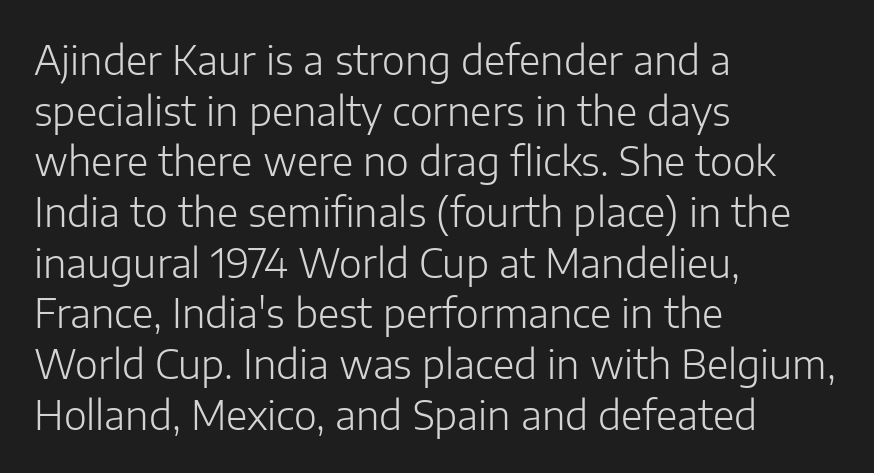
This rendering employs a face without finishing strokes, i.e., a sans-serif. Summary of weight: not heavy and not bold. Has an underline been added? It has not. Italic? Not at all — the glyphs are vertical. Alignment: flush left. You could not count columns in this text — the font is proportionally spaced.
